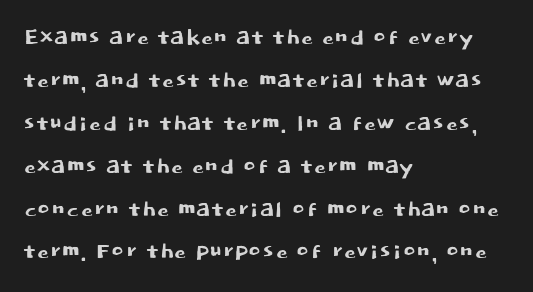
{"serif": "no", "italic": "no", "width": "normal", "stroke_contrast": "low", "x_height": "large", "monospaced": "no", "underline": "no", "align": "left", "line_spacing": "normal", "line_spacing_ratio": 1.43, "letter_spacing": "normal", "letter_spacing_em": 0.0, "glyph_px": 30}
